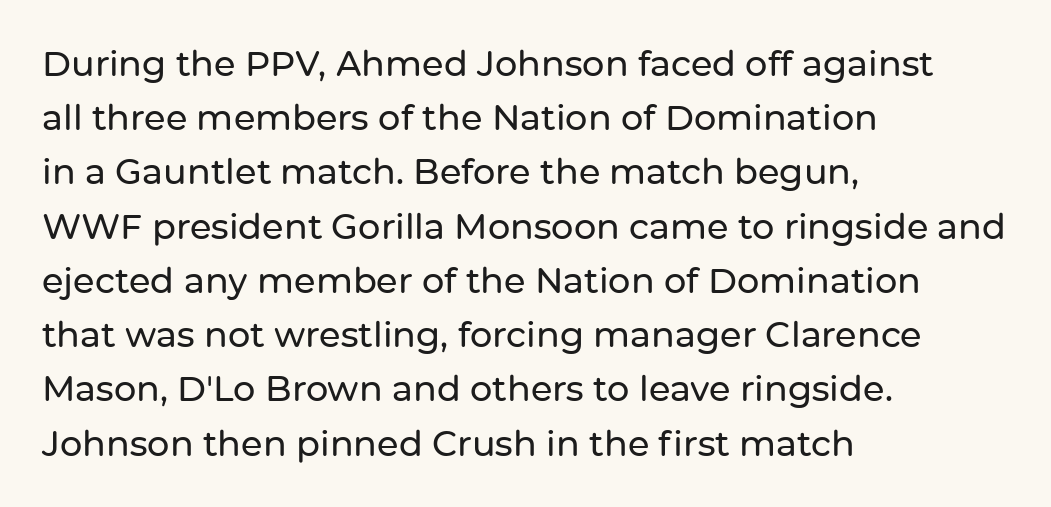
What's the leading like? Ordinary, nothing unusual. In terms of letterspacing, this is plain default setting. Is this a fixed-width face? No — the glyphs have proportional, varying widths. In CSS terms this would be text-align: left. A clean baseline with only descenders dipping below it. Check where the strokes stop: nothing finishes them off — pure sans.
